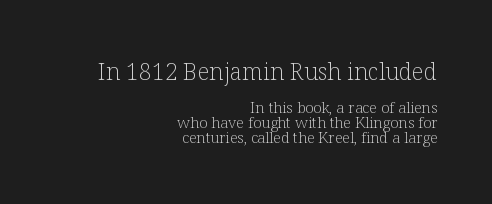
{"italic": "no", "bold": "no", "underline": "no", "align": "right", "line_spacing": "tight", "line_spacing_ratio": 1.0, "letter_spacing": "normal", "letter_spacing_em": 0.0, "larger_block": "first", "size_ratio": 1.53, "glyph_px": 23}
